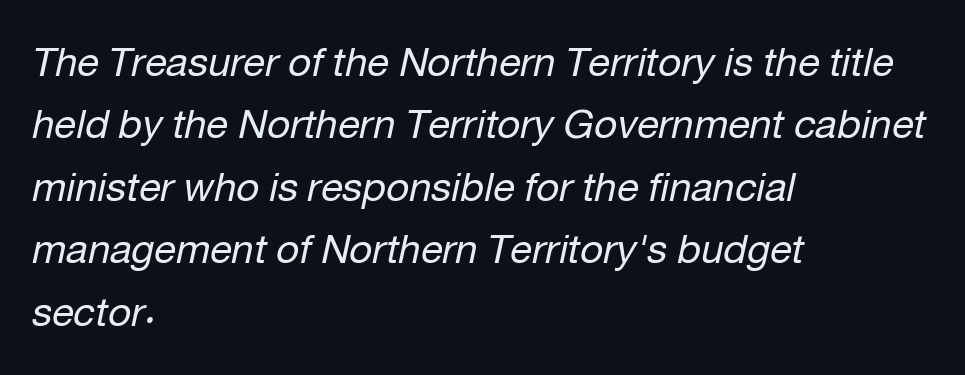
The image shows 40 px regular-weight type, italic (leaning right); set left-aligned, normal line spacing (1.56x), normal letter spacing, not underlined; low stroke contrast and a medium x-height.
